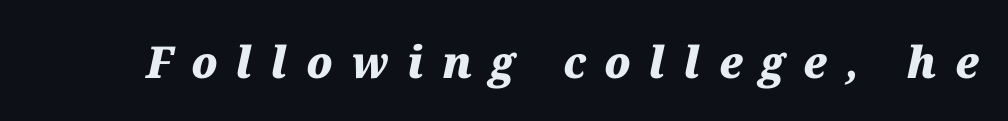
Q: Is the text bold? A: Yes.
Q: Is the text italic (slanted)? A: Yes, it leans right by about 12 degrees.
Q: Is the text underlined? A: No.
Q: Is the spacing between letters normal or unusually wide? A: Unusually wide.
Q: Width (condensed, normal, or wide)? A: Normal.
Q: Stroke contrast? A: Medium.
Q: x-height? A: Medium.
Q: Monospaced? A: No.
